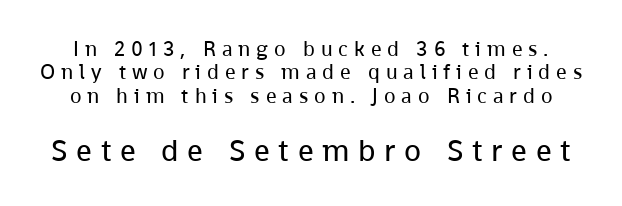
The image shows 31 px regular-weight sans-serif type, upright; set tight line spacing (1.11x), unusually wide letter spacing (+0.28 em), not underlined; the second (bottom) block is 1.48x larger; low stroke contrast and a medium x-height.
